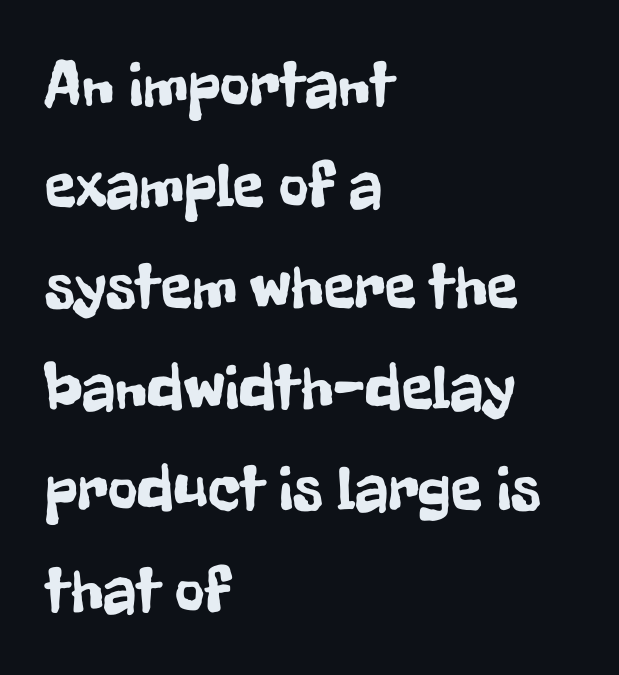
Q: Is the text italic (slanted)? A: No, it is upright.
Q: Is the typeface a serif or a sans-serif typeface? A: Sans-serif.
Q: Is the text underlined? A: No.
Q: How is the paragraph aligned? A: Left-aligned.
Q: Is the spacing between letters normal or unusually wide? A: Normal.
Q: Is the spacing between lines tight, normal or loose? A: Normal.
Q: Width (condensed, normal, or wide)? A: Condensed.
Q: Stroke contrast? A: Low.
Q: x-height? A: Medium.
Q: Monospaced? A: No.
